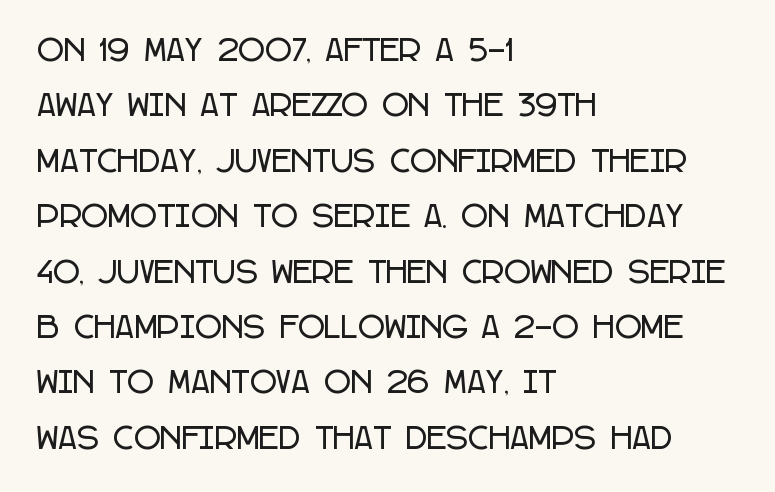
The image shows 29 px condensed sans-serif type, upright; set left-aligned, loose line spacing (1.91x), normal letter spacing, not underlined; low stroke contrast and a large x-height.
